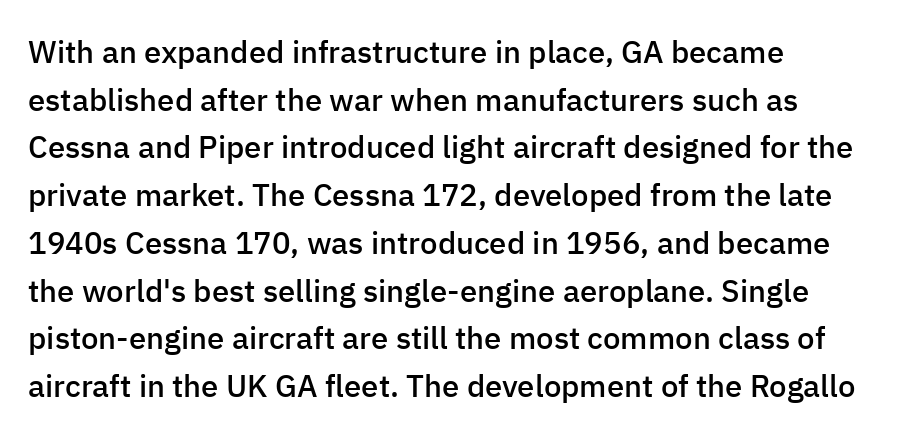
The image shows 31 px semibold sans-serif type, upright; set left-aligned, normal line spacing (1.54x), normal letter spacing, not underlined; low stroke contrast and a medium x-height.
